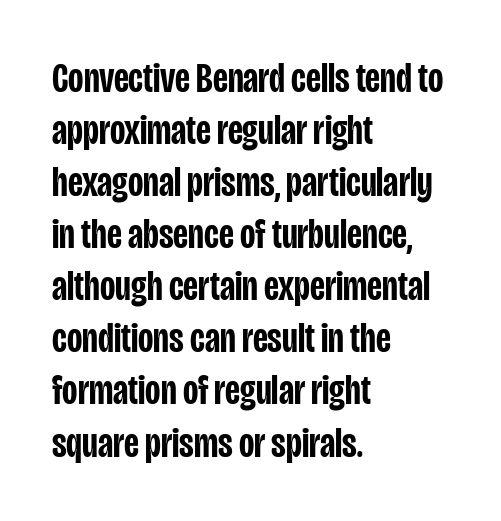
Q: Is the text bold? A: Semi-bold.
Q: Is the text italic (slanted)? A: No, it is upright.
Q: Is the typeface a serif or a sans-serif typeface? A: Sans-serif.
Q: Is the text underlined? A: No.
Q: How is the paragraph aligned? A: Left-aligned.
Q: Is the spacing between letters normal or unusually wide? A: Normal.
Q: Width (condensed, normal, or wide)? A: Condensed.
Q: Stroke contrast? A: Low.
Q: x-height? A: Large.
Q: Monospaced? A: No.
